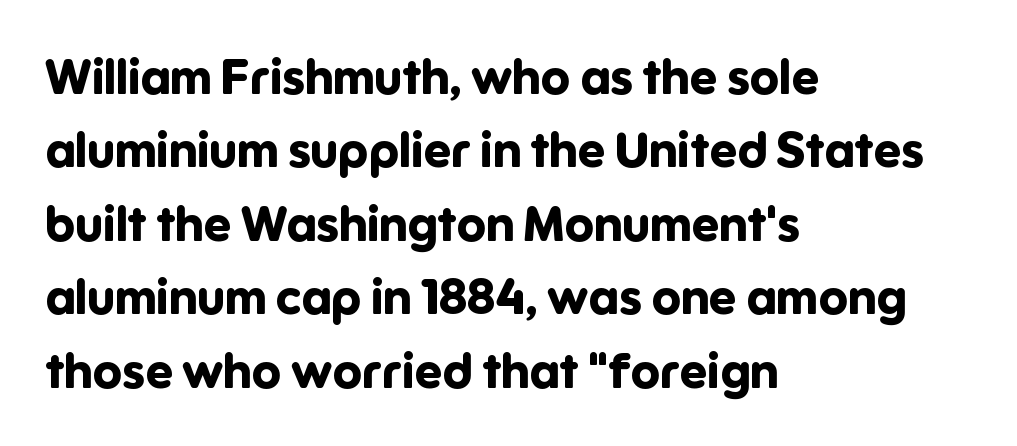
{"serif": "no", "italic": "no", "bold": "yes", "weight": "bold", "width": "normal", "stroke_contrast": "low", "x_height": "medium", "monospaced": "no", "underline": "no", "align": "left", "line_spacing": "normal", "line_spacing_ratio": 1.5, "letter_spacing": "normal", "letter_spacing_em": 0.0, "glyph_px": 49}
